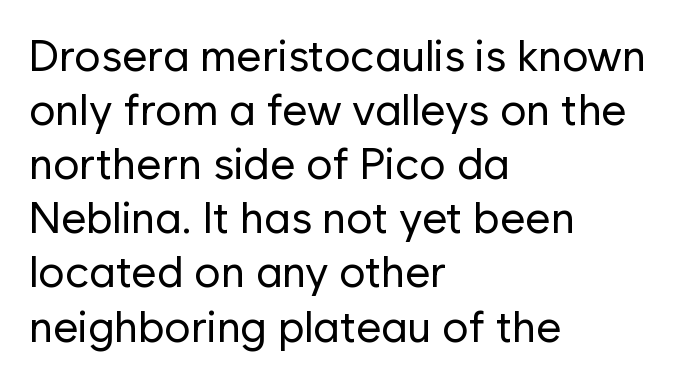
Q: Is the text bold? A: No.
Q: Is the text italic (slanted)? A: No, it is upright.
Q: Is the typeface a serif or a sans-serif typeface? A: Sans-serif.
Q: Is the text underlined? A: No.
Q: How is the paragraph aligned? A: Left-aligned.
Q: Is the spacing between letters normal or unusually wide? A: Normal.
Q: Width (condensed, normal, or wide)? A: Normal.
Q: Stroke contrast? A: Low.
Q: x-height? A: Medium.
Q: Monospaced? A: No.
